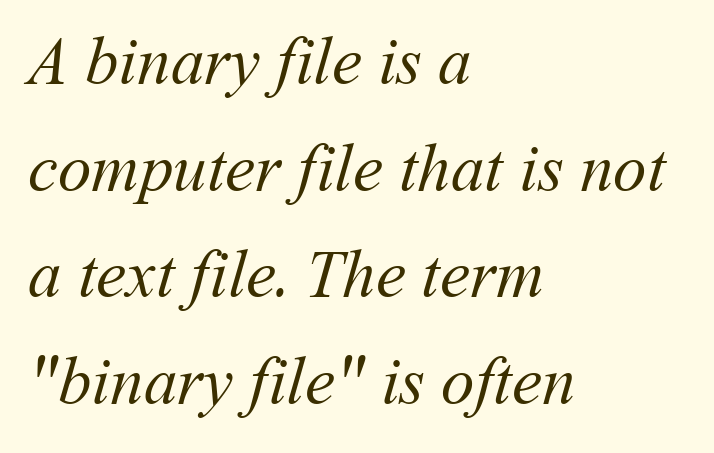
Q: Is the text bold? A: No.
Q: Is the text underlined? A: No.
Q: How is the paragraph aligned? A: Left-aligned.
Q: Is the spacing between letters normal or unusually wide? A: Normal.
Q: Is the spacing between lines tight, normal or loose? A: Normal.
Q: Width (condensed, normal, or wide)? A: Normal.
Q: Stroke contrast? A: Medium.
Q: x-height? A: Medium.
Q: Monospaced? A: No.
